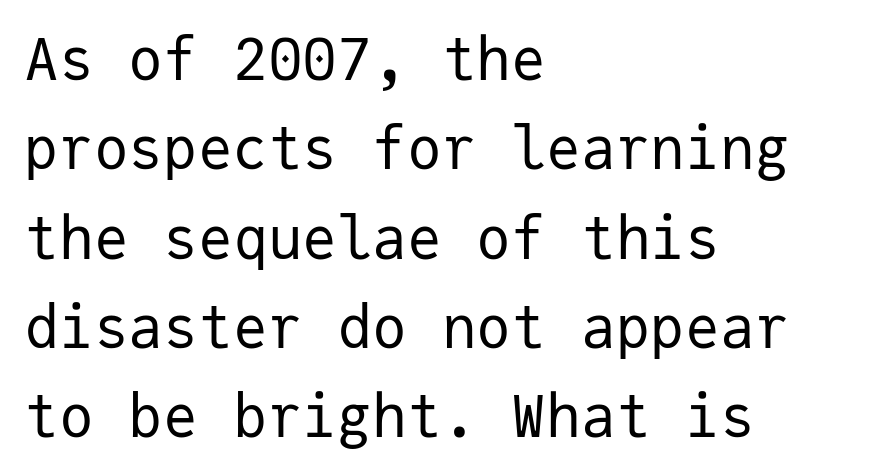
Is this a fixed-width face? Yes — each glyph sits in an identical cell. The strokes carry an ordinary text weight at most. You can tell from the bare stems that sans-serif type was used. Summary of vertical rhythm: regular, with standard interline spacing.
